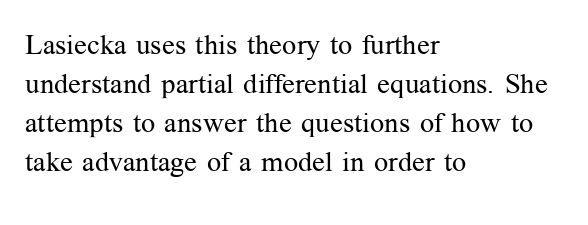
The image shows 28 px regular-weight serif type, upright; set left-aligned, normal line spacing (1.39x), normal letter spacing, not underlined; medium stroke contrast and a medium x-height.
